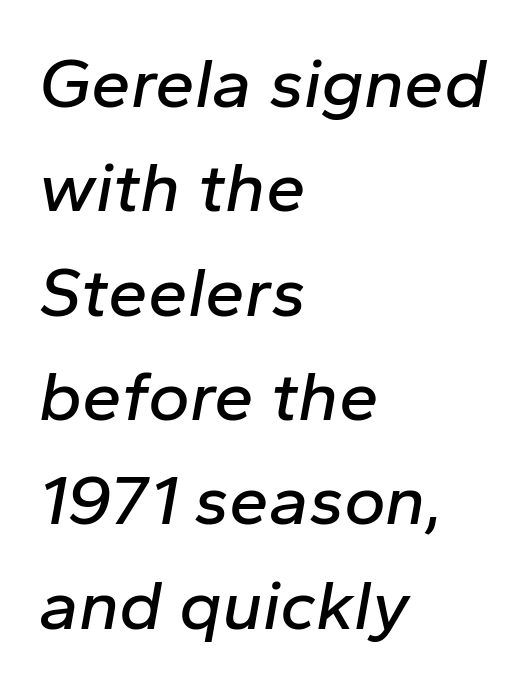
The image shows 71 px text type, italic (leaning right); set left-aligned, normal line spacing (1.47x), normal letter spacing, not underlined; low stroke contrast and a medium x-height.
